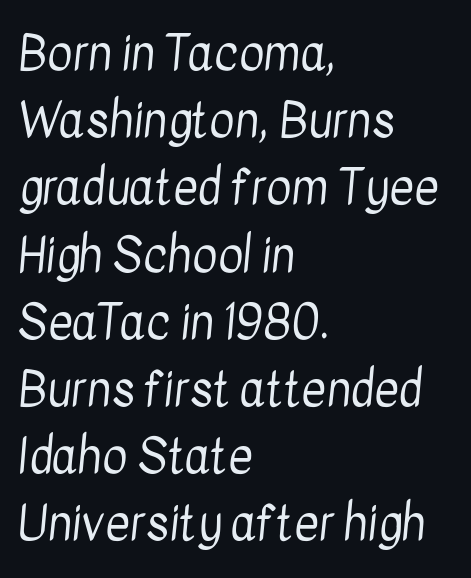
The image shows 48 px regular-weight, condensed sans-serif type; set left-aligned, normal line spacing (1.4x), normal letter spacing, not underlined; low stroke contrast and a medium x-height.
